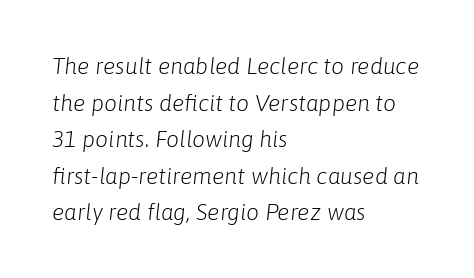
The image shows 23 px text type, italic (leaning right); set left-aligned, normal line spacing (1.59x), normal letter spacing, not underlined.
